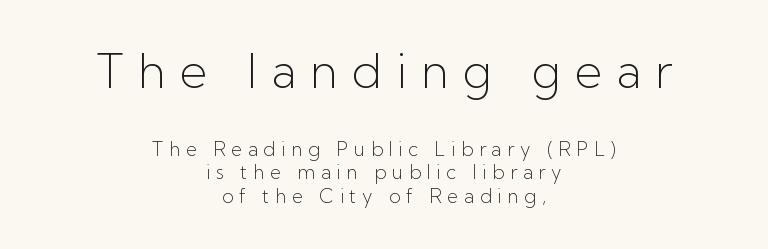
The string is rendered with underlining switched off. Here the designer chose a conventional face with non-uniform glyph widths. Designer's note — italics off, roman on. Whoever set this made the first block the dominant, larger element. Serifs: no, the terminals of the letterforms are clean. This reads as an unemphasized weight, regular at the heaviest.
